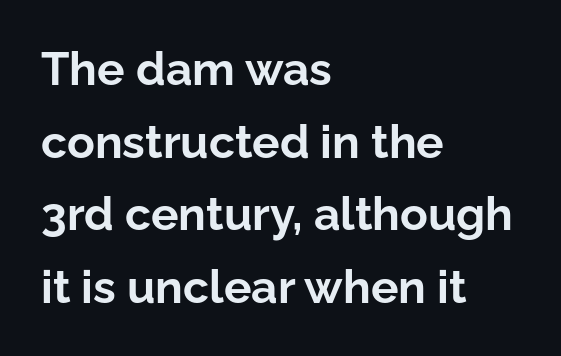
Character widths vary here, with narrow letters taking less room than wide ones. Letterform terminals end flat and unadorned throughout the passage. This sample uses plain, unmodified letter spacing. The passage shown is emphatically bold.
